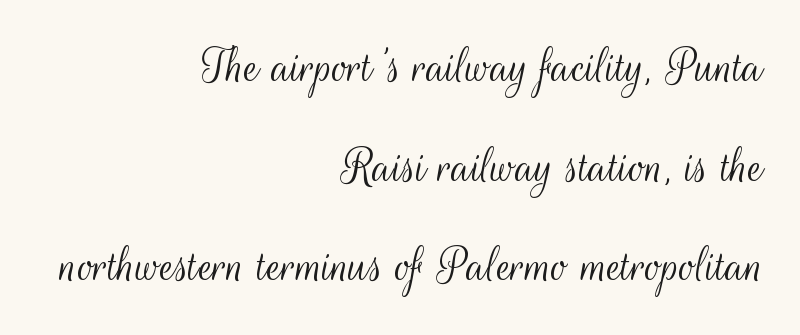
The image shows 53 px light, condensed sans-serif type; set right-aligned, line spacing 1.88x, normal letter spacing, not underlined; medium stroke contrast and a small x-height.
